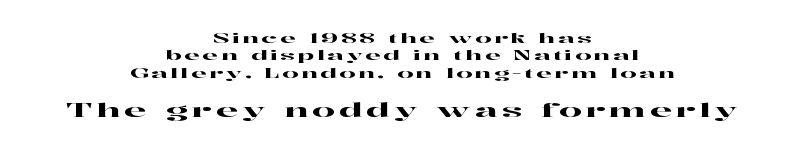
Q: Is the text italic (slanted)? A: No, it is upright.
Q: Is the text underlined? A: No.
Q: How is the paragraph aligned? A: Centered.
Q: Is the spacing between letters normal or unusually wide? A: Unusually wide.
Q: Which block of text is set in a larger size, the first (top) or the second (bottom)? A: The second (bottom) one.
